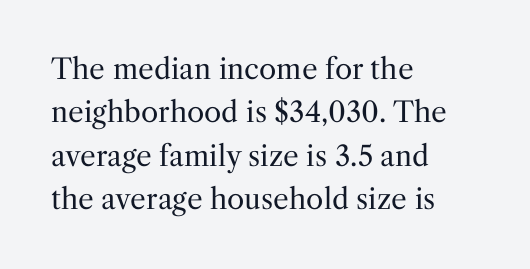
{"serif": "yes", "italic": "no", "bold": "no", "weight": "regular", "width": "normal", "stroke_contrast": "medium", "x_height": "medium", "monospaced": "no", "underline": "no", "align": "left", "line_spacing": "normal", "line_spacing_ratio": 1.55, "letter_spacing": "normal", "letter_spacing_em": 0.0, "glyph_px": 28}
